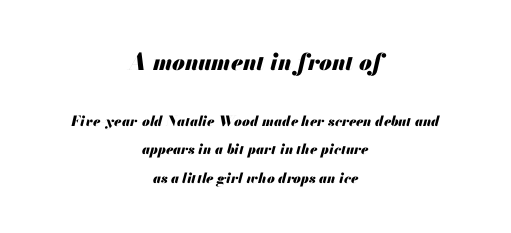
Q: Is the text bold? A: Yes.
Q: Is the text italic (slanted)? A: Yes, it leans right by about 13 degrees.
Q: Is the text underlined? A: No.
Q: How is the paragraph aligned? A: Centered.
Q: Is the spacing between letters normal or unusually wide? A: Normal.
Q: Is the spacing between lines tight, normal or loose? A: Loose.
Q: Which block of text is set in a larger size, the first (top) or the second (bottom)? A: The first (top) one.
